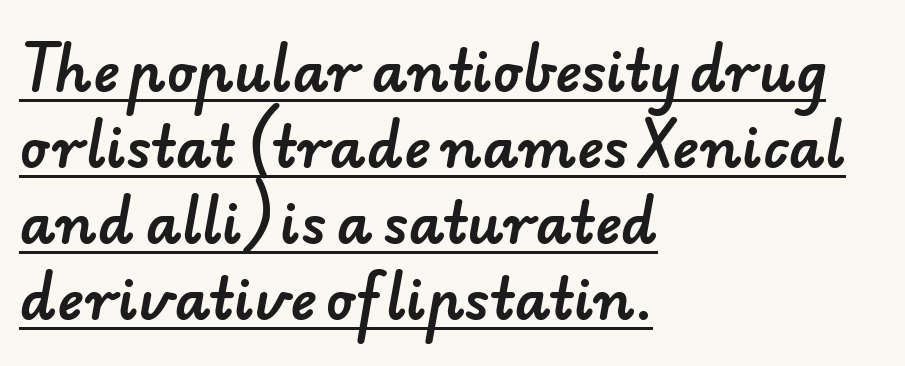
The glyphs in this specimen are sans serif. Glyph-to-glyph distance matches everyday printed text. If you drew a ruler down the left edge, every line would touch it. This sample keeps an unexceptional amount of space between lines. A typesetter would call this proportional, since set widths differ per character. Underlining? Definitely there.
